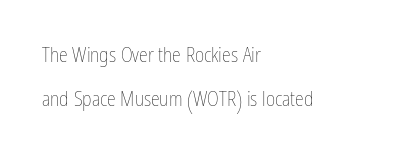
Q: Is the text bold? A: No.
Q: Is the text italic (slanted)? A: No, it is upright.
Q: Is the text underlined? A: No.
Q: How is the paragraph aligned? A: Left-aligned.
Q: Is the spacing between letters normal or unusually wide? A: Normal.
Q: Is the spacing between lines tight, normal or loose? A: Loose.
